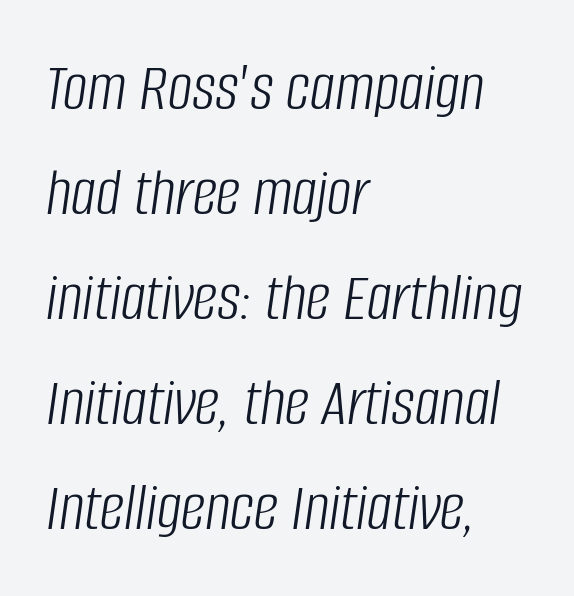
Each stroke keeps to a modest, everyday thickness or less. The vertical gap from one line to the next is medium. Clear beneath every line of the passage. Compared with typical body copy, the letter spacing here is the same. A student would call this left alignment; a typographer would say flush left, rag right. The glyphs look as if they've been sheared to an angle.
